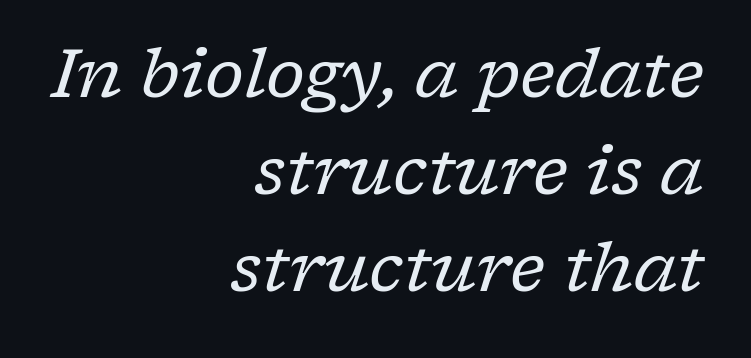
Reading down the column, the eye jumps a familiar distance to each next line. Where is the straight margin? On the right. I'd call this a serif setting — the letters wear small feet. The gap between lines stays unmarked. The glyphs look as if they've been sheared to an angle.
